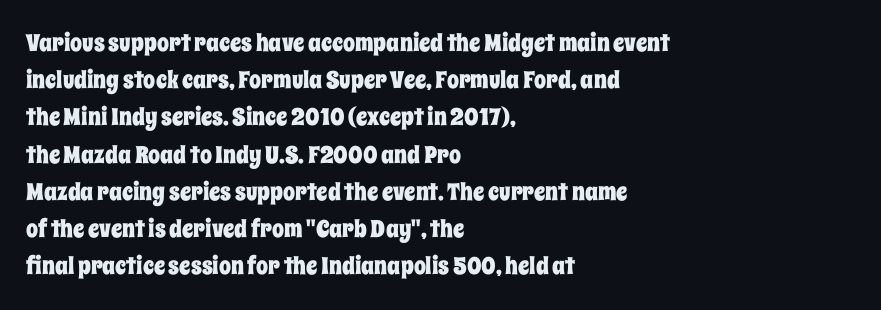
Q: Is the text italic (slanted)? A: No, it is upright.
Q: Is the text underlined? A: No.
Q: How is the paragraph aligned? A: Left-aligned.
Q: Is the spacing between letters normal or unusually wide? A: Normal.
Q: Is the spacing between lines tight, normal or loose? A: Normal.
